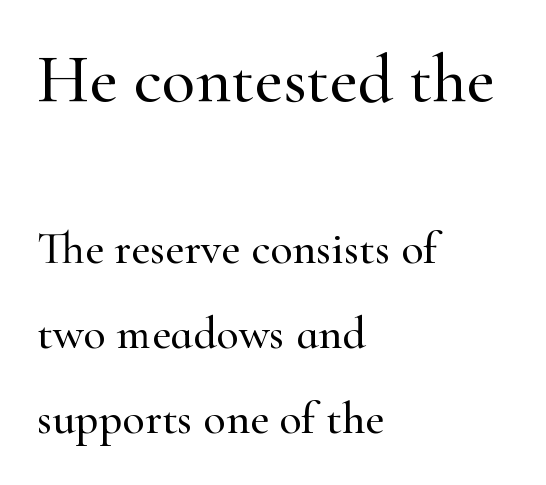
Visually the block forms a straight wall on the left and a jagged coastline on the right. The font's upright variant was chosen for this text. Character widths vary here, with narrow letters taking less room than wide ones. Two sizes are in play, and the larger belongs to the first block.
